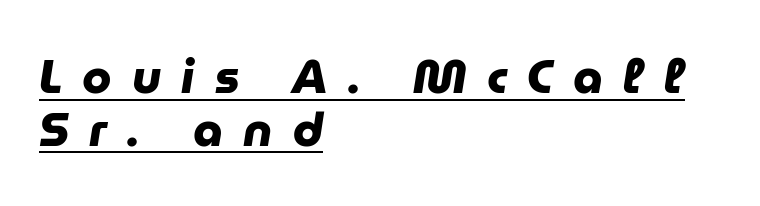
Has an underline been added? It has. These lines stack with their left ends in a neat column. Leading: reduced. Compared with typical body copy, the letter spacing here is much looser. You'd pick this weight for a headline — it's a proper bold.
